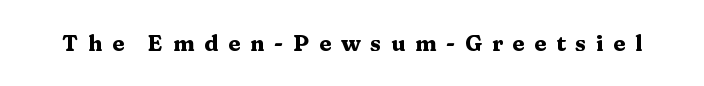
The image shows 22 px bold type, upright; set unusually wide letter spacing (+0.44 em), not underlined.
